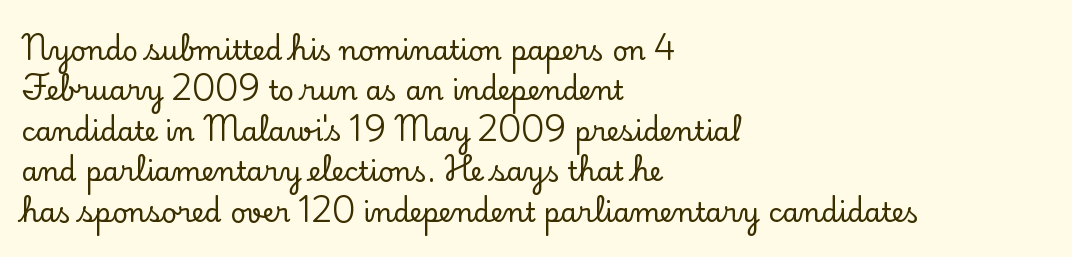
No italicization has been applied; the sample stays upright. This block has exactly the height ordinary leading produces. Students, note that the glyphs here touch the page at normal intervals. Typeset ragged right — the left edge is the straight one.
